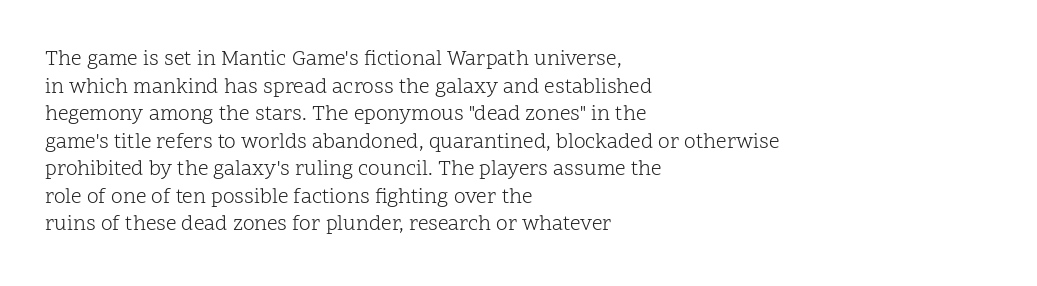
{"italic": "no", "bold": "no", "underline": "no", "align": "left", "line_spacing": "normal", "line_spacing_ratio": 1.31, "letter_spacing": "normal", "letter_spacing_em": 0.0, "glyph_px": 21}
